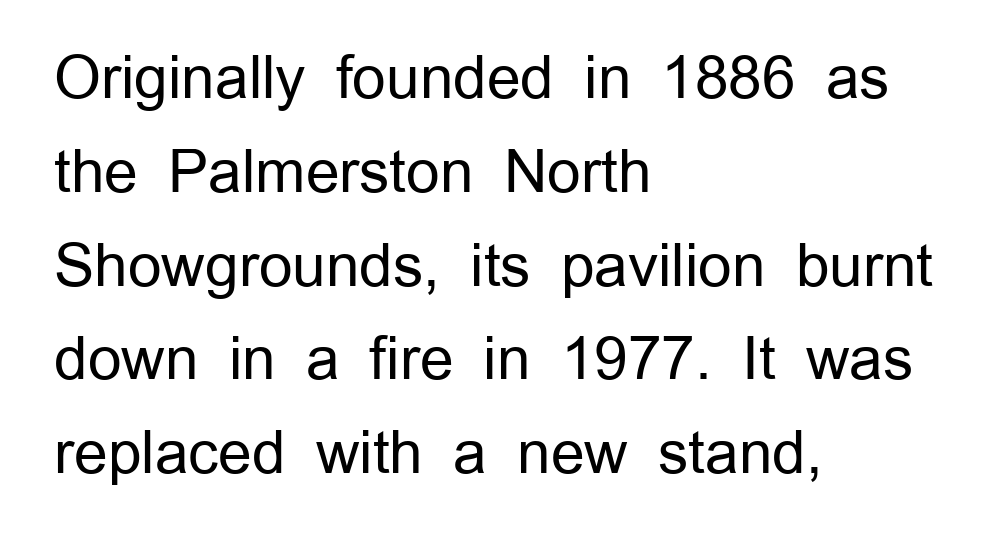
Q: Is the text bold? A: No.
Q: Is the text italic (slanted)? A: No, it is upright.
Q: Is the typeface a serif or a sans-serif typeface? A: Sans-serif.
Q: Is the text underlined? A: No.
Q: How is the paragraph aligned? A: Left-aligned.
Q: Is the spacing between letters normal or unusually wide? A: Normal.
Q: Is the spacing between lines tight, normal or loose? A: Normal.
Q: Width (condensed, normal, or wide)? A: Normal.
Q: Stroke contrast? A: Low.
Q: x-height? A: Medium.
Q: Monospaced? A: No.
